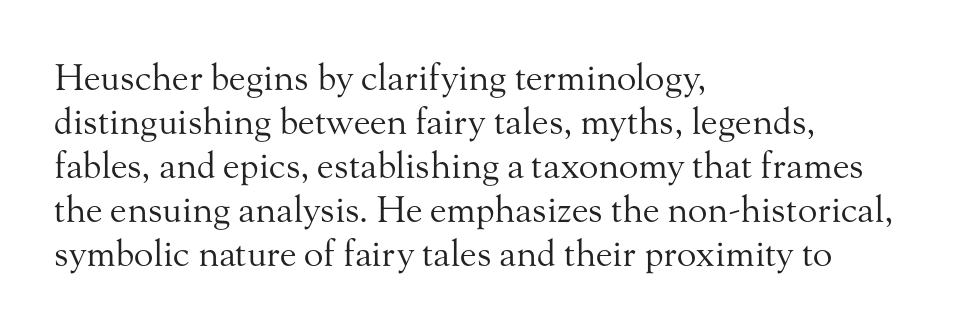
This sample uses a serif face. Posture: upright roman. Where is the straight margin? On the left. A light-to-regular cut is what we see here.
